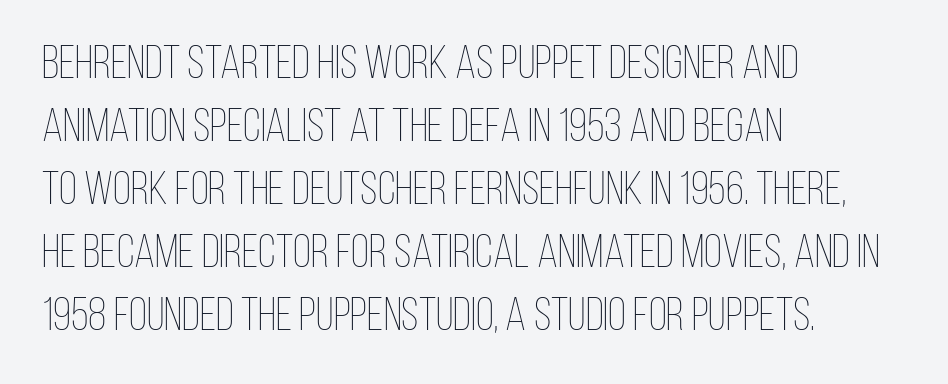
{"italic": "no", "bold": "no", "weight": "thin", "width": "condensed", "stroke_contrast": "low", "x_height": "large", "monospaced": "no", "underline": "no", "align": "left", "line_spacing": "normal", "line_spacing_ratio": 1.34, "letter_spacing": "normal", "letter_spacing_em": 0.0, "glyph_px": 47}
